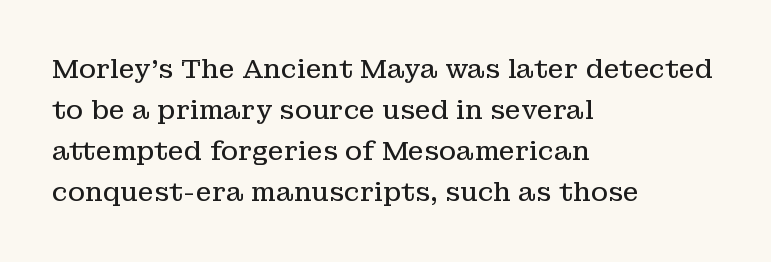
The words here are not underlined. Unbolded letterforms with no extra heft. Quick note: interline space is typical. These lines stack with their left ends in a neat column. Ordinary non-slanted type is in use. Here the glyphs are tracked normally, forming tight word shapes.
